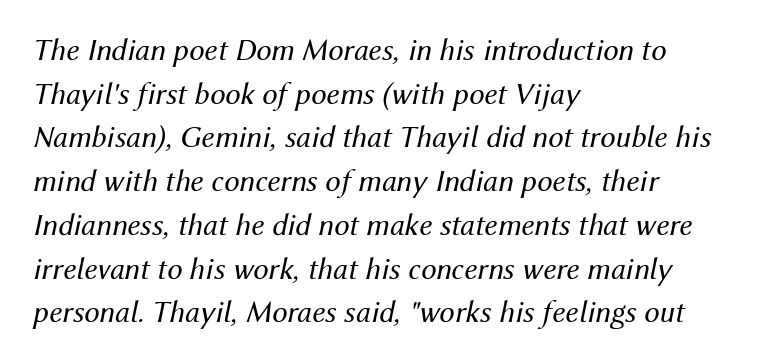
Q: Is the text bold? A: No.
Q: Is the text italic (slanted)? A: Yes, it leans right by about 12 degrees.
Q: Is the text underlined? A: No.
Q: How is the paragraph aligned? A: Left-aligned.
Q: Is the spacing between letters normal or unusually wide? A: Normal.
Q: Is the spacing between lines tight, normal or loose? A: Normal.
Q: Width (condensed, normal, or wide)? A: Normal.
Q: Stroke contrast? A: Medium.
Q: x-height? A: Medium.
Q: Monospaced? A: No.
